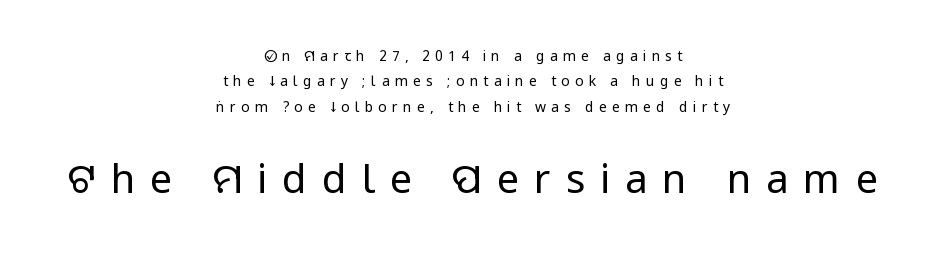
{"serif": "no", "italic": "no", "bold": "no", "weight": "regular", "width": "condensed", "stroke_contrast": "low", "underline": "no", "align": "center", "line_spacing_ratio": 1.82, "letter_spacing": "wide", "letter_spacing_em": 0.37, "larger_block": "second", "size_ratio": 2.86, "glyph_px": 40}
